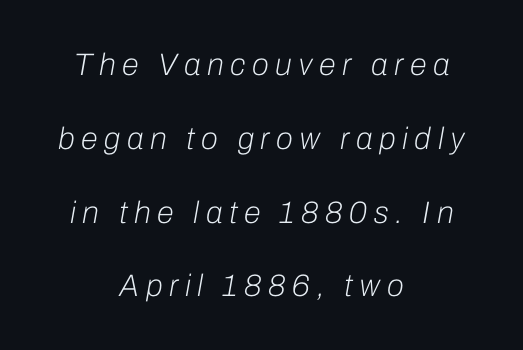
The image shows 31 px light type, italic (leaning right); set centered, loose line spacing (2.38x), unusually wide letter spacing (+0.21 em), not underlined; low stroke contrast and a medium x-height.
